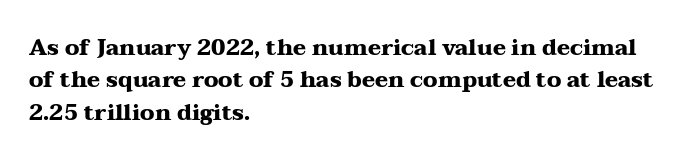
{"italic": "no", "bold": "yes", "underline": "no", "align": "left", "line_spacing": "normal", "line_spacing_ratio": 1.47, "letter_spacing": "normal", "letter_spacing_em": 0.0, "glyph_px": 22}
